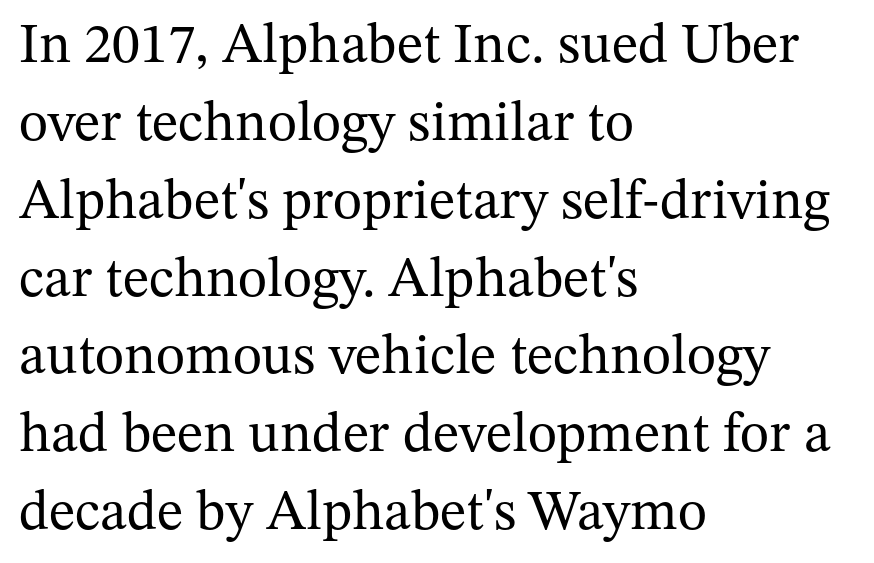
{"serif": "yes", "italic": "no", "bold": "no", "weight": "regular", "width": "normal", "stroke_contrast": "medium", "x_height": "medium", "monospaced": "no", "underline": "no", "align": "left", "line_spacing": "normal", "line_spacing_ratio": 1.39, "letter_spacing": "normal", "letter_spacing_em": 0.0, "glyph_px": 56}
